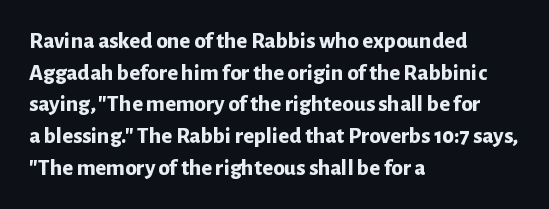
The image shows 23 px bold type, upright; set left-aligned, normal line spacing (1.38x), normal letter spacing, not underlined.
